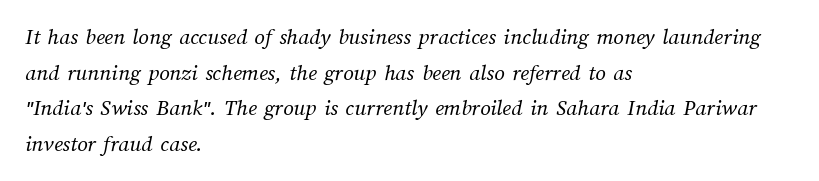
Q: Is the text bold? A: No.
Q: Is the text underlined? A: No.
Q: How is the paragraph aligned? A: Left-aligned.
Q: Is the spacing between letters normal or unusually wide? A: Normal.
Q: Is the spacing between lines tight, normal or loose? A: Normal.
